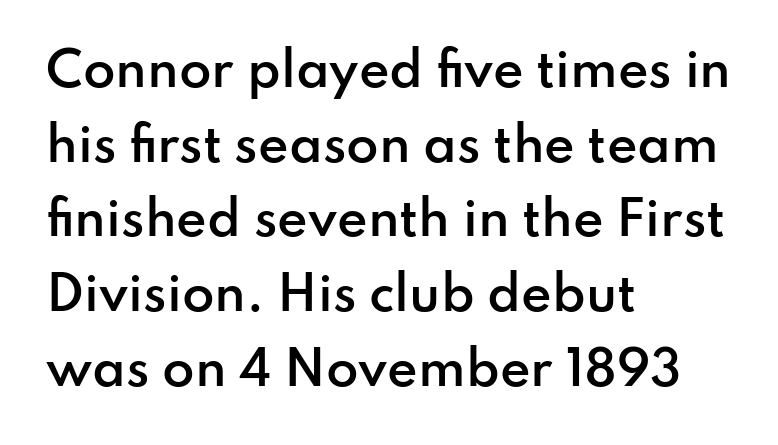
A somewhat darkened texture: the type is semibold rather than bold. What kind of face is this? One without serifs — a sans. There is no visible air inserted between adjacent glyphs. The string is rendered with underlining switched off. This is roman type, the default non-slanted kind. The face used here is proportionally spaced, like ordinary book or web type.
